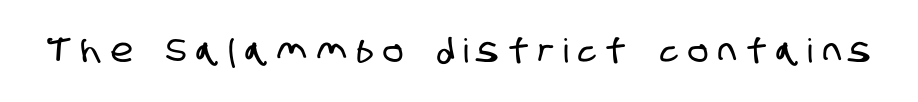
Q: Is the typeface a serif or a sans-serif typeface? A: Sans-serif.
Q: Is the text underlined? A: No.
Q: Is the spacing between letters normal or unusually wide? A: Unusually wide.
Q: Width (condensed, normal, or wide)? A: Condensed.
Q: Stroke contrast? A: Low.
Q: x-height? A: Large.
Q: Monospaced? A: No.
